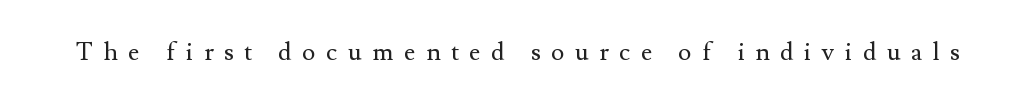
Q: Is the text bold? A: No.
Q: Is the text italic (slanted)? A: No, it is upright.
Q: Is the text underlined? A: No.
Q: Is the spacing between letters normal or unusually wide? A: Unusually wide.
